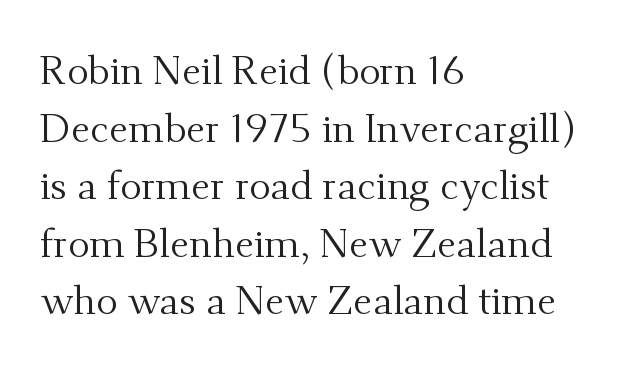
The image shows 40 px regular-weight serif type, upright; set left-aligned, normal line spacing (1.44x), normal letter spacing, not underlined; medium stroke contrast and a small x-height.
